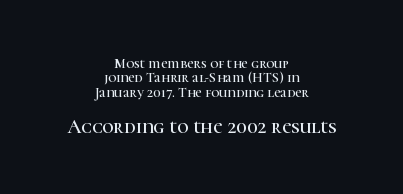
{"italic": "no", "underline": "no", "align": "center", "line_spacing": "tight", "line_spacing_ratio": 1.02, "letter_spacing": "normal", "letter_spacing_em": 0.0, "larger_block": "second", "size_ratio": 1.43, "glyph_px": 20}
